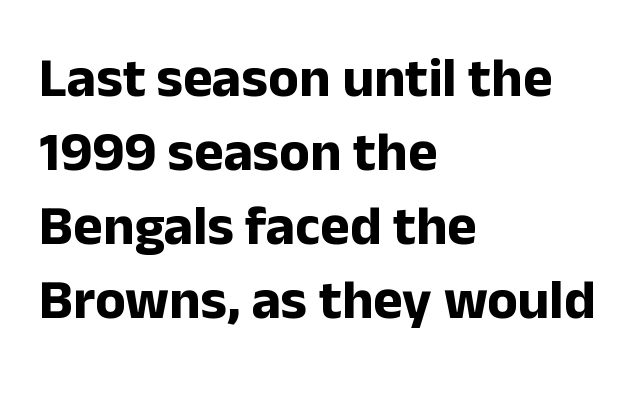
{"serif": "no", "italic": "no", "bold": "yes", "weight": "bold", "width": "normal", "stroke_contrast": "low", "x_height": "medium", "monospaced": "no", "underline": "no", "align": "left", "line_spacing": "normal", "line_spacing_ratio": 1.32, "letter_spacing": "normal", "letter_spacing_em": 0.0, "glyph_px": 56}
